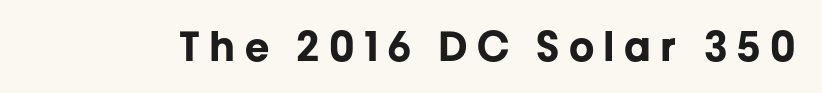
The image shows 40 px bold sans-serif type, upright; set unusually wide letter spacing (+0.23 em), not underlined; low stroke contrast and a medium x-height.
